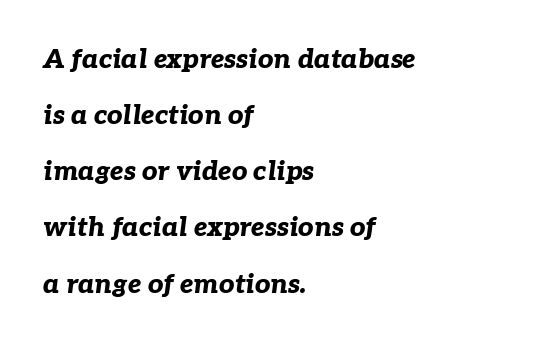
{"italic": "yes", "lean": "right", "slant_degrees": 7, "bold": "yes", "underline": "no", "align": "left", "line_spacing": "loose", "line_spacing_ratio": 2.08, "letter_spacing": "normal", "letter_spacing_em": 0.0, "glyph_px": 27}
